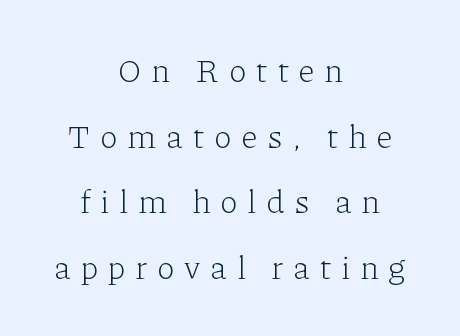
Q: Is the text bold? A: No.
Q: Is the text italic (slanted)? A: No, it is upright.
Q: Is the typeface a serif or a sans-serif typeface? A: Serif.
Q: Is the text underlined? A: No.
Q: How is the paragraph aligned? A: Centered.
Q: Is the spacing between letters normal or unusually wide? A: Unusually wide.
Q: Is the spacing between lines tight, normal or loose? A: Loose.
Q: Width (condensed, normal, or wide)? A: Normal.
Q: Stroke contrast? A: Low.
Q: x-height? A: Medium.
Q: Monospaced? A: No.
